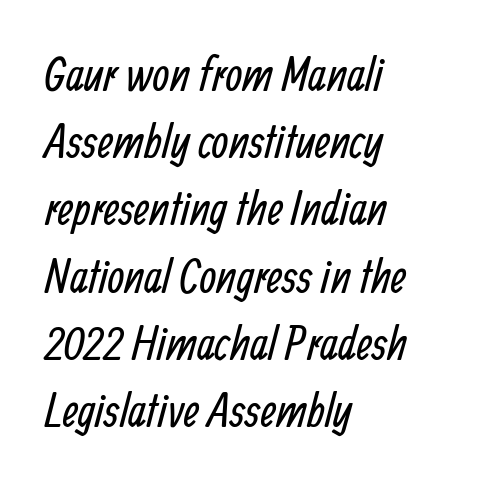
The image shows 48 px regular-weight, condensed sans-serif type; set left-aligned, normal line spacing (1.4x), normal letter spacing, not underlined; low stroke contrast and a medium x-height.
